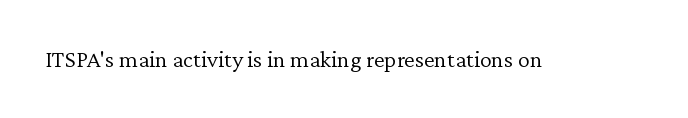
{"italic": "no", "bold": "no", "underline": "no", "letter_spacing": "normal", "letter_spacing_em": 0.0, "glyph_px": 24}
